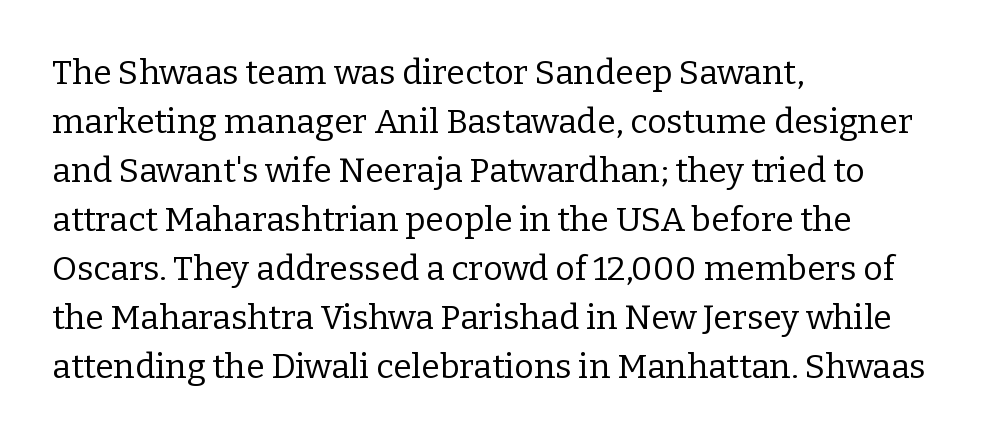
Q: Is the text bold? A: No.
Q: Is the text italic (slanted)? A: No, it is upright.
Q: Is the typeface a serif or a sans-serif typeface? A: Serif.
Q: Is the text underlined? A: No.
Q: How is the paragraph aligned? A: Left-aligned.
Q: Is the spacing between letters normal or unusually wide? A: Normal.
Q: Is the spacing between lines tight, normal or loose? A: Normal.
Q: Width (condensed, normal, or wide)? A: Normal.
Q: Stroke contrast? A: Low.
Q: x-height? A: Medium.
Q: Monospaced? A: No.
